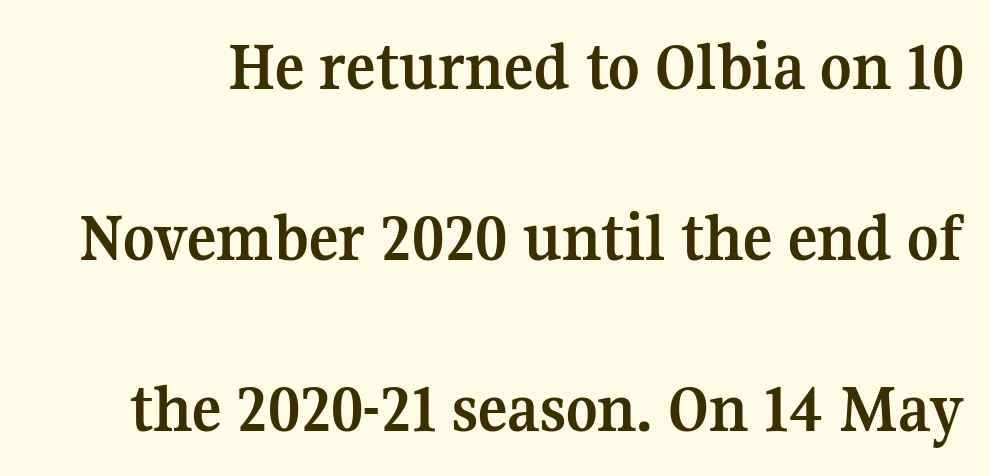
The gaps between neighbouring characters are ordinary and unremarkable. The lettering stays uniformly vertical, giving the passage a roman look. What kind of face is this? One with serifs. This sample has the flowing, uneven cadence of proportional lettering. Unmarked baselines from the first word to the last. You could fit nearly another row in the gap between these rows.
